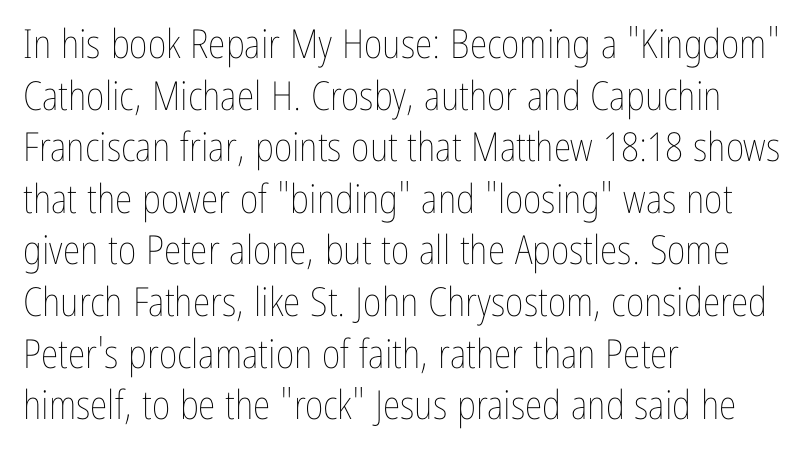
The image shows 40 px thin, condensed type, upright; set left-aligned, normal line spacing (1.29x), normal letter spacing, not underlined; low stroke contrast and a medium x-height.
